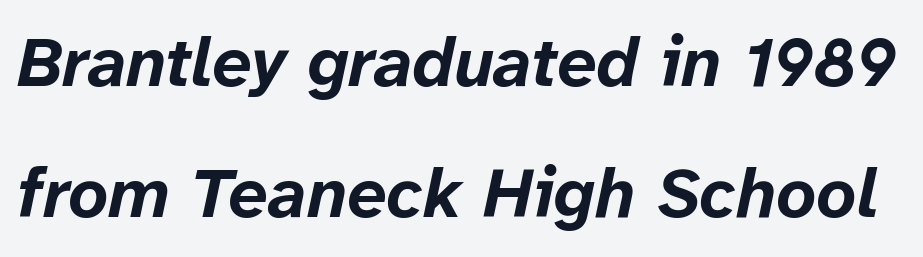
Heavy, bold letterforms. Does extra space separate the letters? No, they use regular spacing. Italic: yes, the glyphs are oblique. Looks like regular typesetting: each glyph gets only the width it needs. Quick note: underline off.
